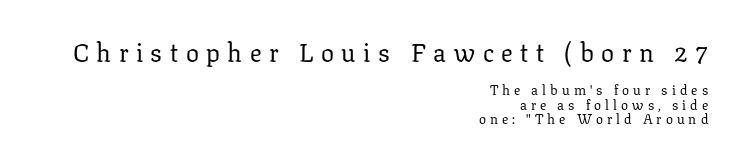
{"italic": "no", "bold": "no", "underline": "no", "align": "right", "line_spacing": "tight", "line_spacing_ratio": 1.05, "letter_spacing": "wide", "letter_spacing_em": 0.29, "larger_block": "first", "size_ratio": 1.86, "glyph_px": 26}
